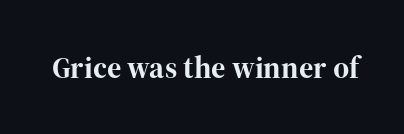
The glyphs in this specimen are seriffed. The string is rendered with underlining switched off. Is the type bold? Yes — the strokes are clearly thick and heavy. Compared with typical body copy, the letter spacing here is the same. This is roman type, the default non-slanted kind. The passage shown is typed in a proportional face where columns would drift.
